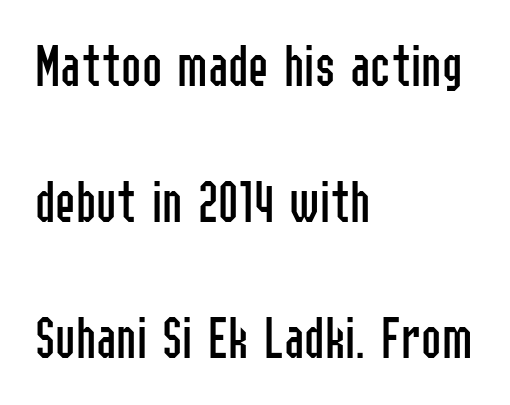
{"serif": "no", "italic": "no", "bold": "no", "weight": "regular", "width": "condensed", "stroke_contrast": "low", "x_height": "medium", "monospaced": "no", "underline": "no", "align": "left", "line_spacing": "loose", "line_spacing_ratio": 2.23, "letter_spacing": "normal", "letter_spacing_em": 0.0, "glyph_px": 61}
